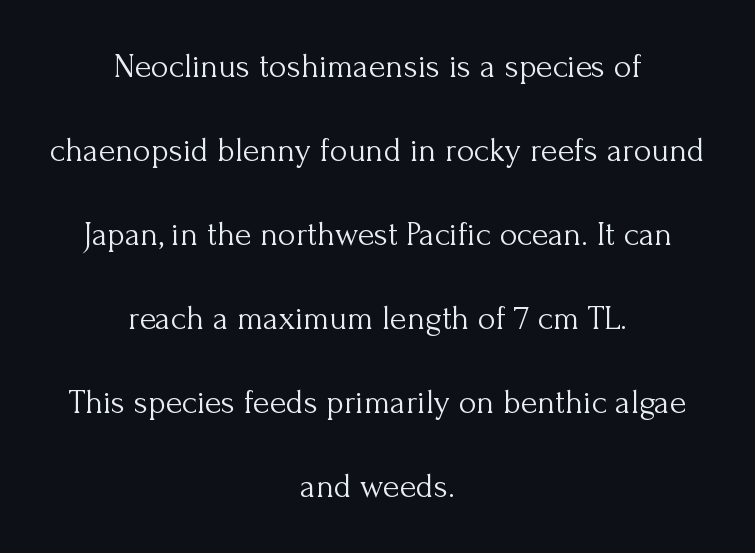
Q: Is the text bold? A: No.
Q: Is the text italic (slanted)? A: No, it is upright.
Q: Is the typeface a serif or a sans-serif typeface? A: Serif.
Q: Is the text underlined? A: No.
Q: How is the paragraph aligned? A: Centered.
Q: Is the spacing between letters normal or unusually wide? A: Normal.
Q: Is the spacing between lines tight, normal or loose? A: Loose.
Q: Width (condensed, normal, or wide)? A: Normal.
Q: Stroke contrast? A: Medium.
Q: x-height? A: Small.
Q: Monospaced? A: No.
